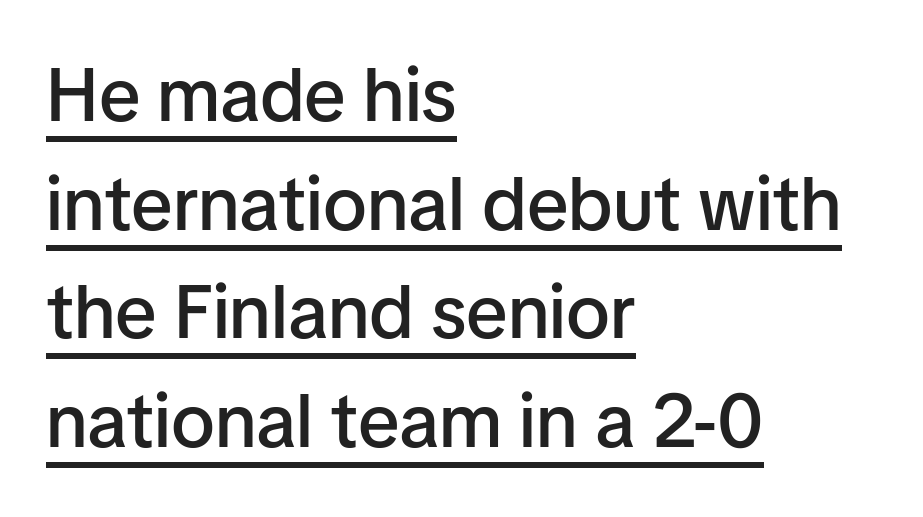
The image shows 75 px semibold sans-serif type, upright; set left-aligned, normal line spacing (1.45x), normal letter spacing, underlined; low stroke contrast and a medium x-height.
